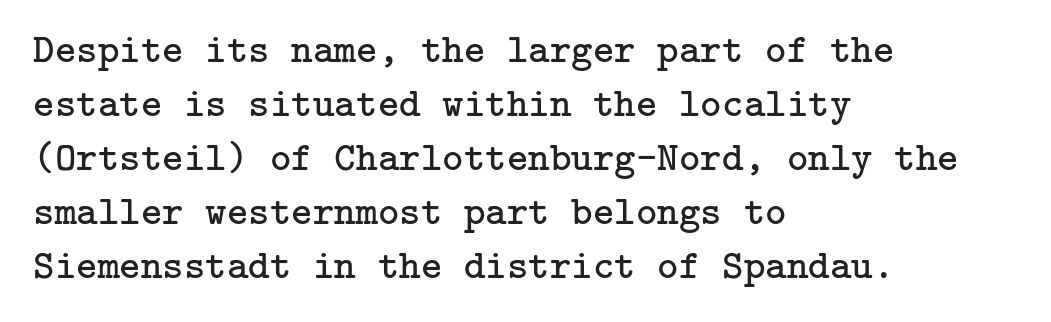
The image shows 41 px regular-weight serif type, upright; set left-aligned, normal line spacing (1.32x), normal letter spacing, not underlined; low stroke contrast and a medium x-height.
